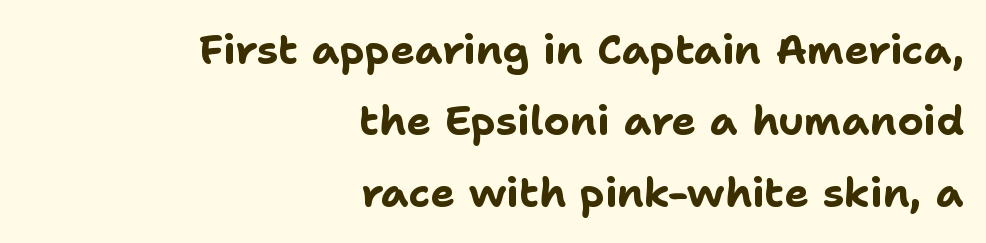
{"serif": "no", "italic": "no", "bold": "yes", "weight": "bold", "width": "normal", "stroke_contrast": "low", "x_height": "medium", "monospaced": "no", "underline": "no", "align": "right", "line_spacing_ratio": 1.74, "letter_spacing": "normal", "letter_spacing_em": 0.0, "glyph_px": 41}
